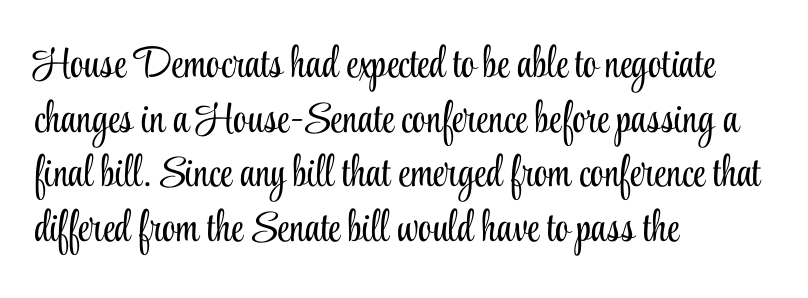
The rendering uses a moderate line-height, typical for paragraphs. Examine the stroke ends and you'll spot serifs. Spacing verdict: proportional, widths tailored to each character. The weight would be labelled regular, book, light, or lighter still. In terms of letterspacing, this is plain default setting.
